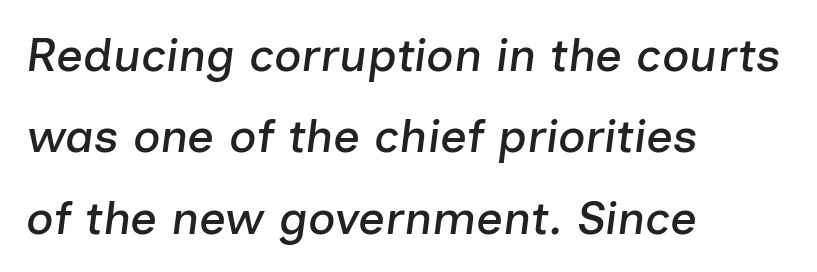
It's the slanting kind of type. Short note: letters normally spaced. A clean baseline with only descenders dipping below it. A typesetter would call this proportional, since set widths differ per character. Horizontal alignment here is leftward, the default for most running prose.
